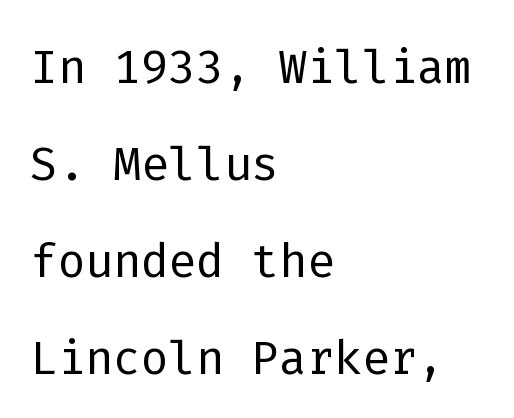
Each word holds together tightly as a unit, with standard inter-letter gaps. Left-aligned paragraph, ragged on the right. This sample has the even, mechanical cadence of fixed-width lettering. The passage shown is not bold in any degree. Lines of text with bare space underneath.
